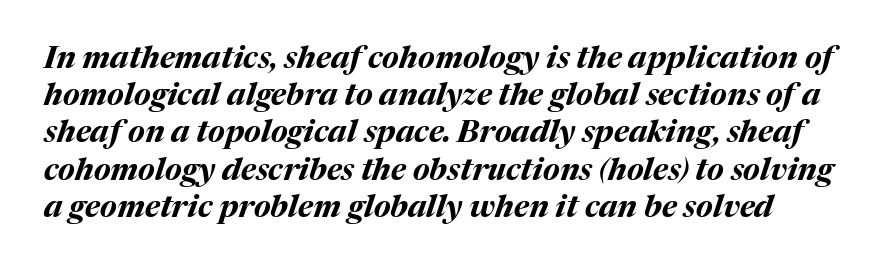
Q: Is the text bold? A: Yes.
Q: Is the text italic (slanted)? A: Yes, it leans right by about 17 degrees.
Q: Is the text underlined? A: No.
Q: Is the spacing between letters normal or unusually wide? A: Normal.
Q: Width (condensed, normal, or wide)? A: Normal.
Q: Stroke contrast? A: Medium.
Q: x-height? A: Medium.
Q: Monospaced? A: No.
